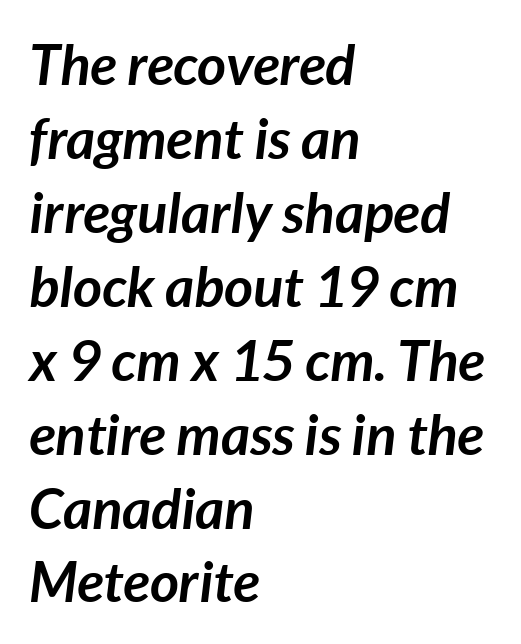
The image shows 56 px semibold type, italic (leaning right); set left-aligned, normal line spacing (1.32x), normal letter spacing, not underlined; low stroke contrast and a medium x-height.
